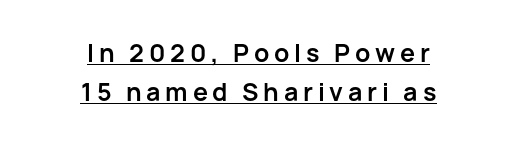
The image shows 25 px bold type, upright; set centered, normal line spacing (1.56x), underlined.
